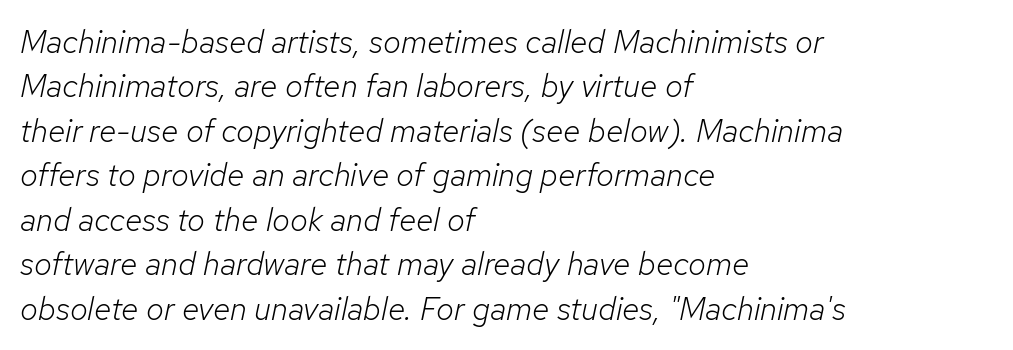
The image shows 32 px light type, italic (leaning right); set left-aligned, normal line spacing (1.39x), normal letter spacing, not underlined; low stroke contrast and a medium x-height.
